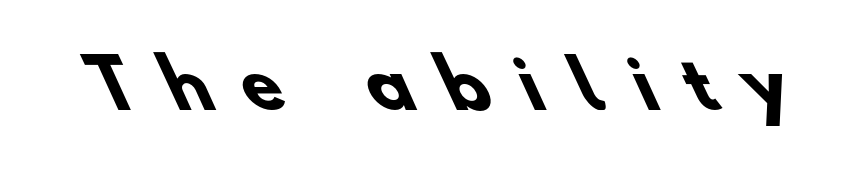
The image shows 66 px heavy sans-serif type; set unusually wide letter spacing (+0.48 em), not underlined; low stroke contrast and a small x-height.
